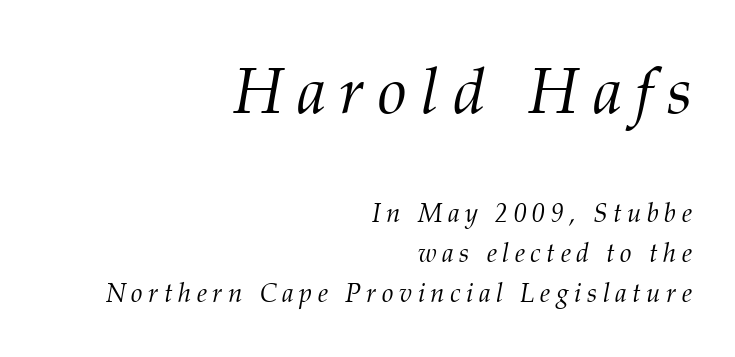
Q: Is the text bold? A: No.
Q: Is the text italic (slanted)? A: Yes, it leans right by about 12 degrees.
Q: Is the typeface a serif or a sans-serif typeface? A: Serif.
Q: Is the text underlined? A: No.
Q: How is the paragraph aligned? A: Right-aligned.
Q: Is the spacing between letters normal or unusually wide? A: Unusually wide.
Q: Is the spacing between lines tight, normal or loose? A: Normal.
Q: Which block of text is set in a larger size, the first (top) or the second (bottom)? A: The first (top) one.
Q: Width (condensed, normal, or wide)? A: Normal.
Q: Stroke contrast? A: Medium.
Q: x-height? A: Medium.
Q: Monospaced? A: No.
